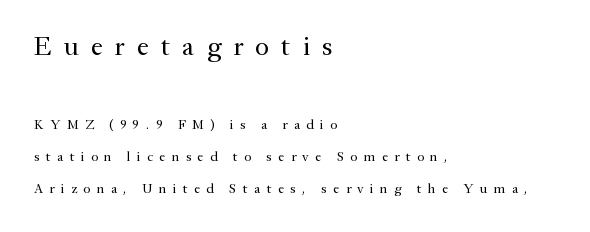
Here the glyphs are tracked loosely, breaking word shapes into spaced letters. The weight tops out at a normal text grade. Note: larger setting up top, smaller setting below. Nope, not italic — everything's standing straight. If you measured baseline to baseline, you'd find a long distance. Plain, unruled lines of type.
